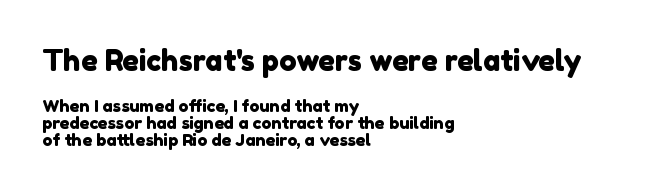
The image shows 29 px sans-serif type; set left-aligned, tight line spacing (1.02x), normal letter spacing, not underlined; the first (top) block is 1.71x larger; a medium x-height.
